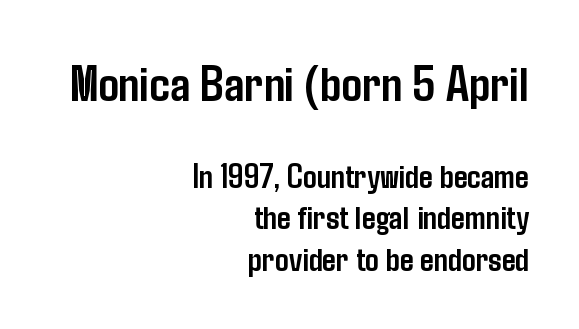
{"serif": "no", "italic": "no", "bold": "yes", "weight": "semibold", "width": "condensed", "stroke_contrast": "low", "x_height": "medium", "monospaced": "no", "underline": "no", "align": "right", "line_spacing_ratio": 1.23, "letter_spacing": "normal", "letter_spacing_em": 0.0, "larger_block": "first", "size_ratio": 1.5, "glyph_px": 51}
